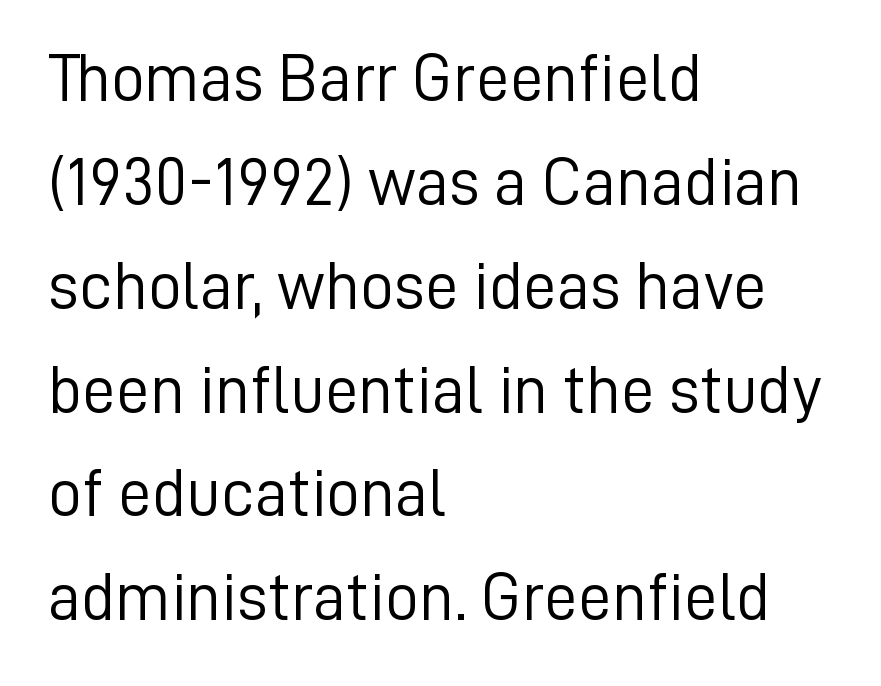
The zone under the glyphs is completely vacant. If you drew a line through each stem, it would be perfectly vertical. Nobody touched the tracking dial on this one. Weight: not bold — regular or lighter. Regarding serifs, this sample does without them. The vertical gap from one line to the next is medium.
